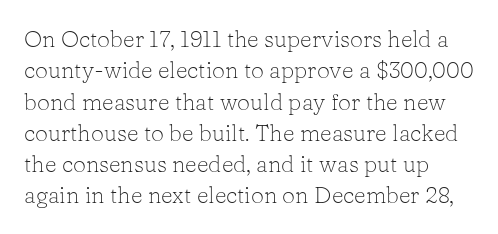
Q: Is the text bold? A: No.
Q: Is the text italic (slanted)? A: No, it is upright.
Q: Is the text underlined? A: No.
Q: Is the spacing between letters normal or unusually wide? A: Normal.
Q: Is the spacing between lines tight, normal or loose? A: Normal.
